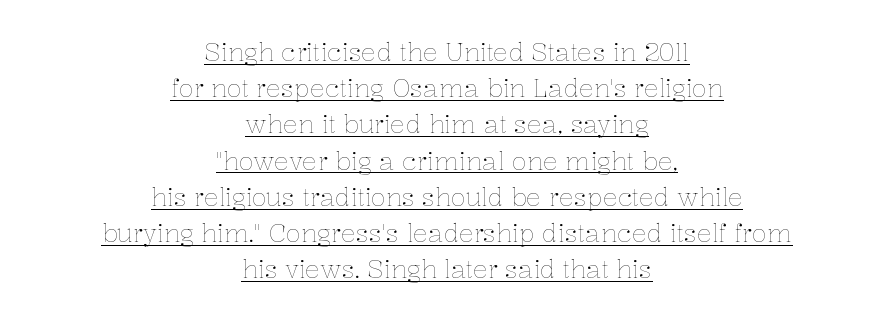
{"italic": "no", "bold": "no", "underline": "yes", "align": "center", "line_spacing": "normal", "line_spacing_ratio": 1.45, "letter_spacing": "normal", "letter_spacing_em": 0.0, "glyph_px": 25}
